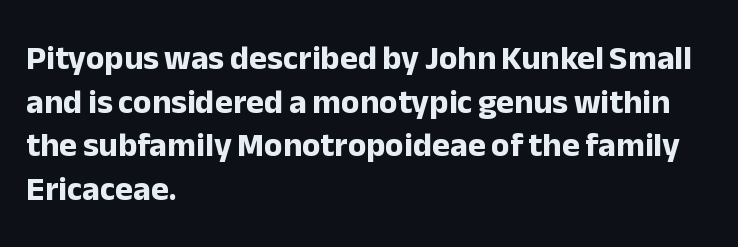
Quick note: not italic, upright. Nothing sits at the stroke ends, so this counts as sans-serif. Horizontally, the lines are justified to the leading edge only. Does the weight exceed regular? Yes, all the way to bold. Honestly, the letter spacing is just normal — you wouldn't notice it.
